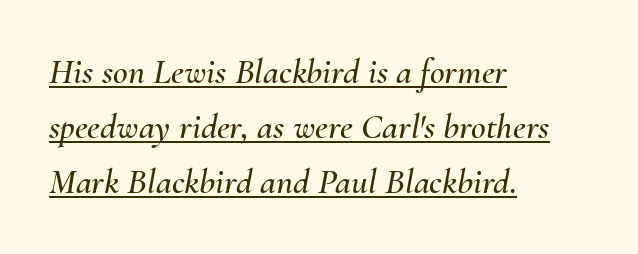
Nothing unusual about the tracking: characters are spaced as the font intends. The string is rendered with underlining switched on. Vertical spacing — default. Line beginnings align vertically; line endings do not. The rendering uses natural spacing where letterforms have individual widths. Italic? Definitely — the glyphs are oblique.
